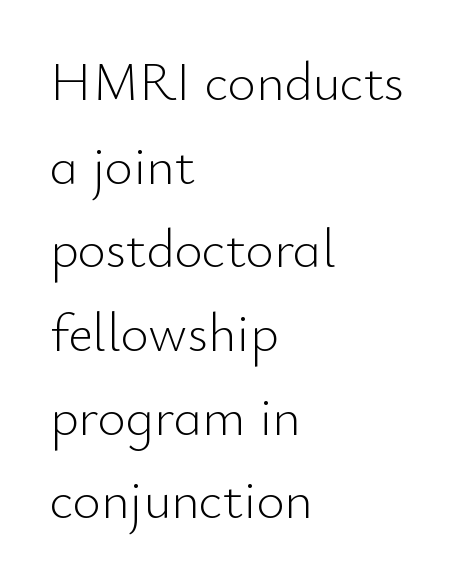
Q: Is the text bold? A: No.
Q: Is the text italic (slanted)? A: No, it is upright.
Q: Is the typeface a serif or a sans-serif typeface? A: Sans-serif.
Q: Is the text underlined? A: No.
Q: How is the paragraph aligned? A: Left-aligned.
Q: Is the spacing between letters normal or unusually wide? A: Normal.
Q: Is the spacing between lines tight, normal or loose? A: Normal.
Q: Width (condensed, normal, or wide)? A: Normal.
Q: Stroke contrast? A: Low.
Q: x-height? A: Small.
Q: Monospaced? A: No.
